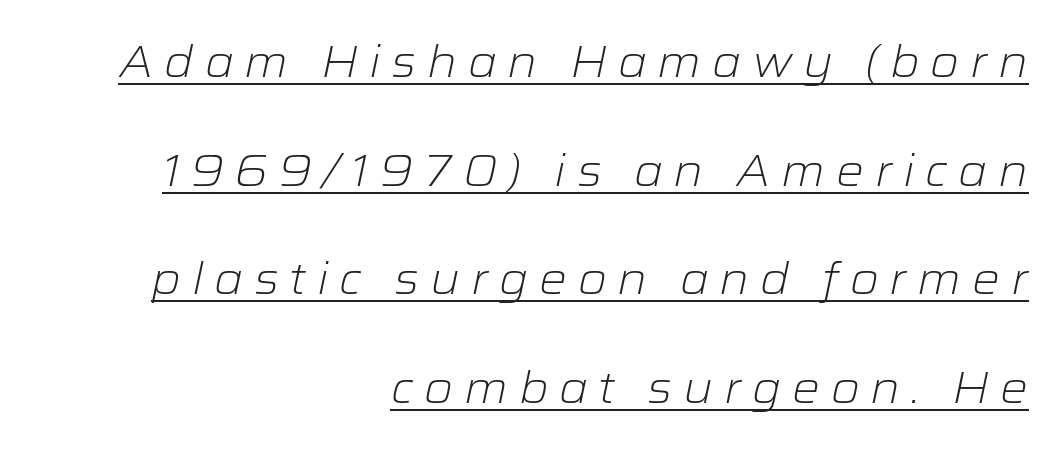
{"italic": "yes", "lean": "right", "slant_degrees": 12, "bold": "no", "weight": "light", "width": "wide", "stroke_contrast": "low", "x_height": "medium", "monospaced": "no", "underline": "yes", "align": "right", "line_spacing": "loose", "line_spacing_ratio": 2.47, "letter_spacing": "wide", "letter_spacing_em": 0.24, "glyph_px": 44}
